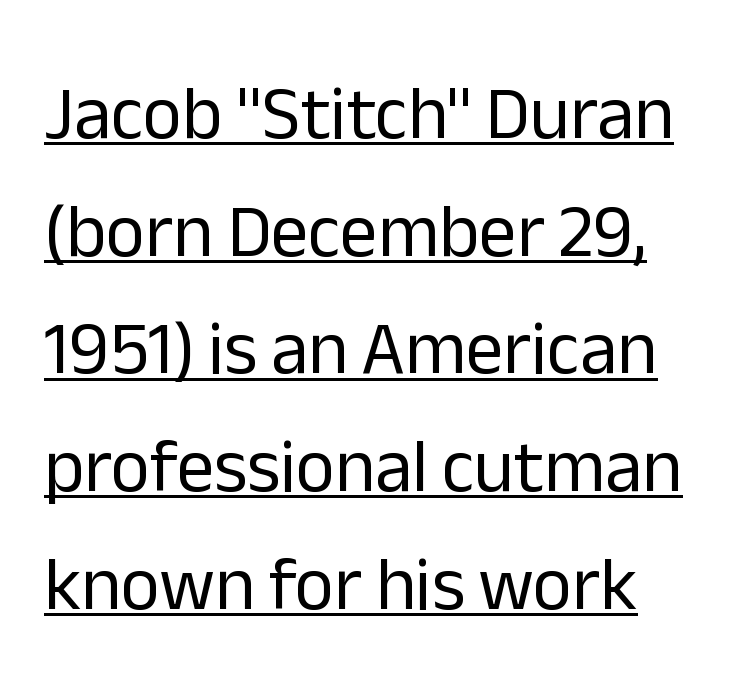
What's the leading like? Ordinary, nothing unusual. Stroke thickness stays within the range of a standard reading face or lighter. Note: no serifs on the glyphs. How are the letters spaced? Ordinarily, with no added tracking. Compared with undecorated copy, this sample adds a rule below the words. Looks like regular typesetting: each glyph gets only the width it needs.
